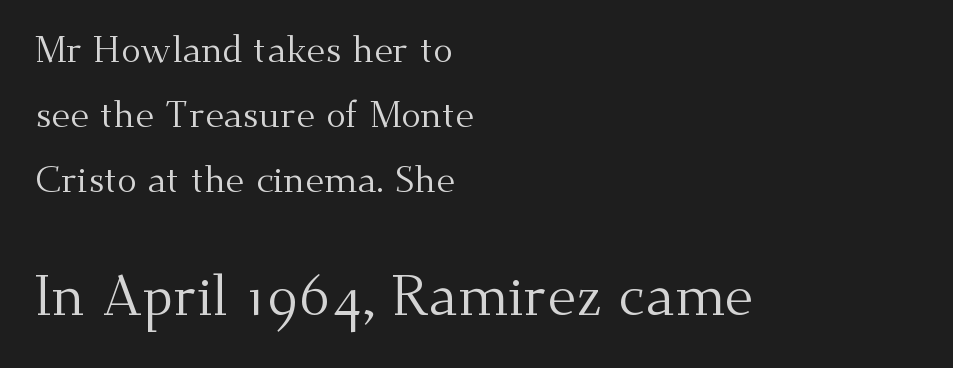
{"serif": "yes", "italic": "no", "bold": "no", "weight": "regular", "width": "normal", "stroke_contrast": "medium", "x_height": "small", "monospaced": "no", "underline": "no", "align": "left", "line_spacing_ratio": 1.76, "letter_spacing": "normal", "letter_spacing_em": 0.0, "larger_block": "second", "size_ratio": 1.51, "glyph_px": 56}
